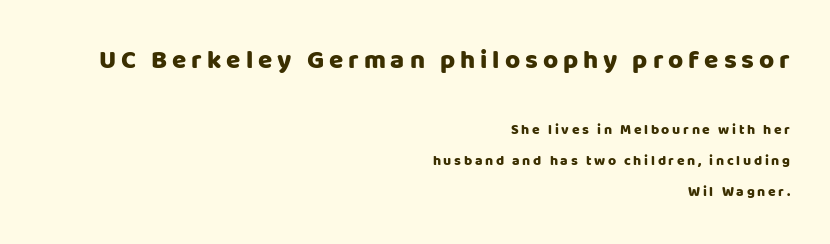
Q: Is the text italic (slanted)? A: No, it is upright.
Q: Is the text underlined? A: No.
Q: How is the paragraph aligned? A: Right-aligned.
Q: Is the spacing between lines tight, normal or loose? A: Loose.
Q: Which block of text is set in a larger size, the first (top) or the second (bottom)? A: The first (top) one.
